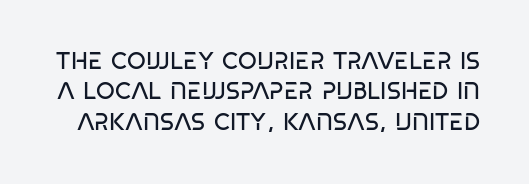
The image shows 24 px text type; set normal line spacing (1.27x), normal letter spacing, not underlined.
